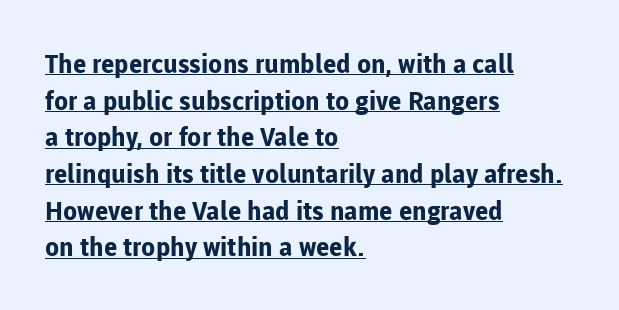
The image shows 26 px bold type, upright; set left-aligned, normal line spacing (1.41x), normal letter spacing, underlined.
